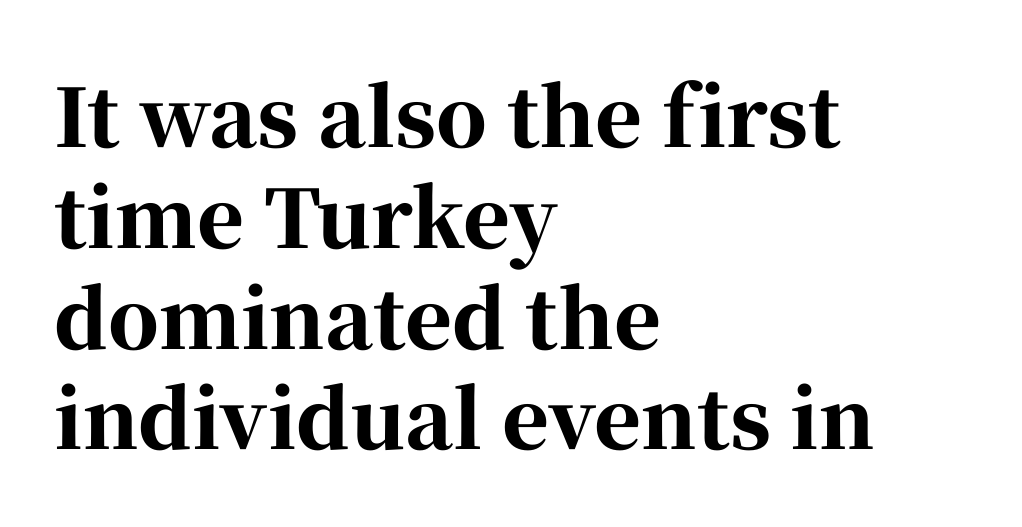
The image shows 80 px bold serif type, upright; set left-aligned, normal line spacing (1.26x), normal letter spacing, not underlined; high stroke contrast and a medium x-height.
